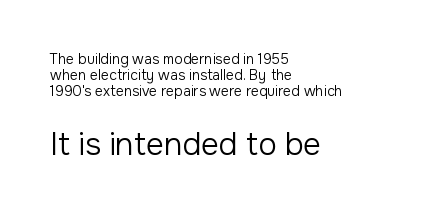
Q: Is the text bold? A: No.
Q: Is the text italic (slanted)? A: No, it is upright.
Q: Is the typeface a serif or a sans-serif typeface? A: Sans-serif.
Q: Is the text underlined? A: No.
Q: How is the paragraph aligned? A: Left-aligned.
Q: Is the spacing between letters normal or unusually wide? A: Normal.
Q: Which block of text is set in a larger size, the first (top) or the second (bottom)? A: The second (bottom) one.
Q: Width (condensed, normal, or wide)? A: Normal.
Q: Stroke contrast? A: Low.
Q: x-height? A: Medium.
Q: Monospaced? A: No.
